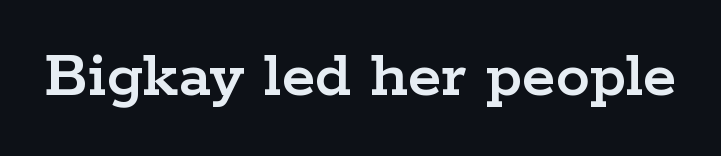
Q: Is the text italic (slanted)? A: No, it is upright.
Q: Is the typeface a serif or a sans-serif typeface? A: Serif.
Q: Is the text underlined? A: No.
Q: Is the spacing between letters normal or unusually wide? A: Normal.
Q: Width (condensed, normal, or wide)? A: Wide.
Q: Stroke contrast? A: Low.
Q: x-height? A: Medium.
Q: Monospaced? A: No.
